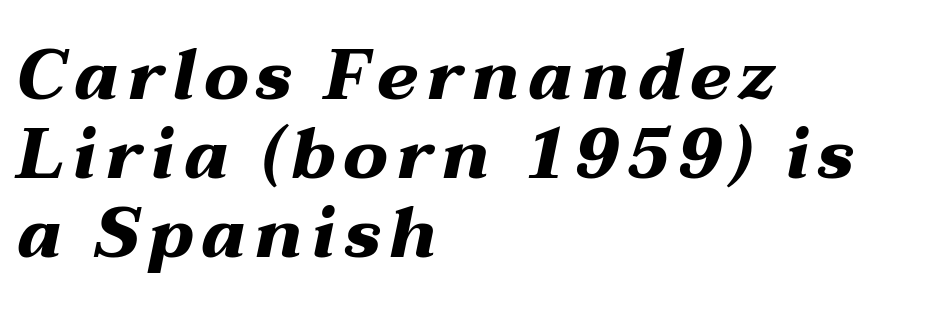
Where is the straight margin? On the left. The strokes are fattened all the way to bold. The letters are slanted; this is an italic face. Tightly led — the rows are bunched. The face used here is proportionally spaced, like ordinary book or web type. The glyphs are unaccompanied by any horizontal stroke below them.
